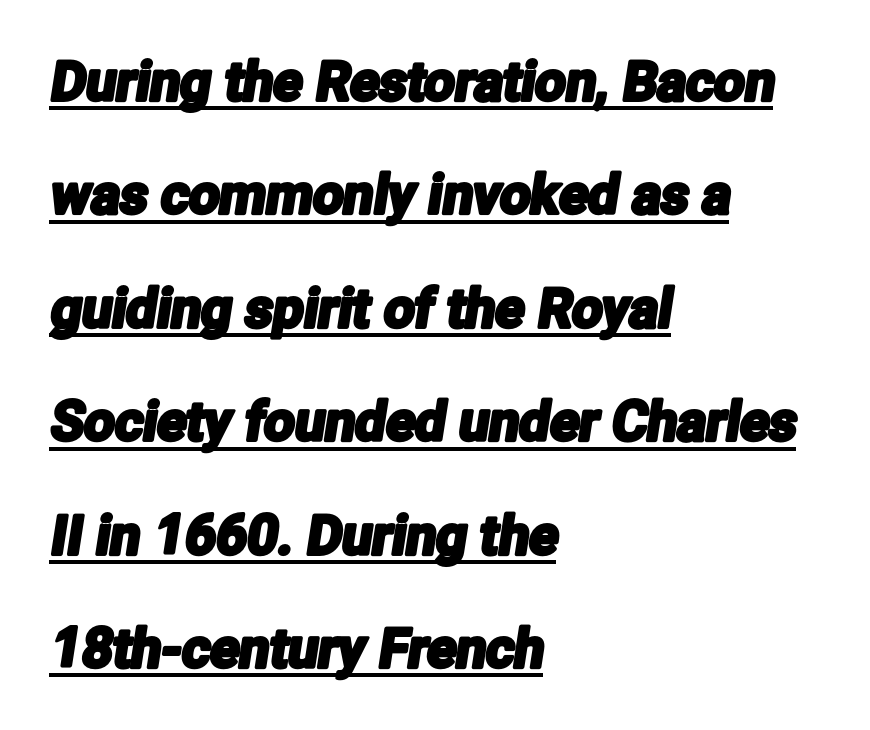
Q: Is the typeface a serif or a sans-serif typeface? A: Sans-serif.
Q: Is the text underlined? A: Yes.
Q: How is the paragraph aligned? A: Left-aligned.
Q: Is the spacing between letters normal or unusually wide? A: Normal.
Q: Is the spacing between lines tight, normal or loose? A: Loose.
Q: Width (condensed, normal, or wide)? A: Condensed.
Q: Stroke contrast? A: Low.
Q: x-height? A: Medium.
Q: Monospaced? A: No.
